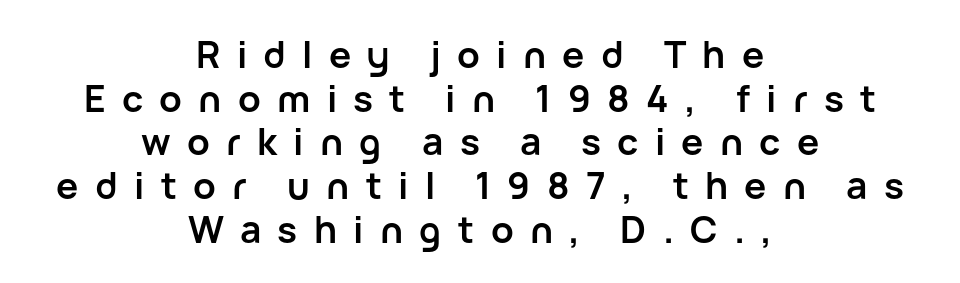
{"serif": "no", "italic": "no", "bold": "yes", "weight": "semibold", "width": "normal", "stroke_contrast": "low", "x_height": "medium", "monospaced": "no", "underline": "no", "align": "center", "line_spacing_ratio": 1.18, "letter_spacing": "wide", "letter_spacing_em": 0.44, "glyph_px": 37}
